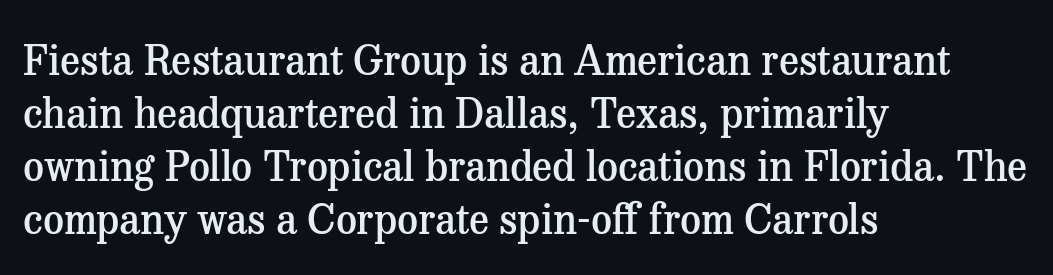
Quick note: underline off. Notice how descenders clear the ascenders below comfortably — that's standard leading. You can tell from the footed stems that serif type was used. This sample has the flowing, uneven cadence of proportional lettering.
